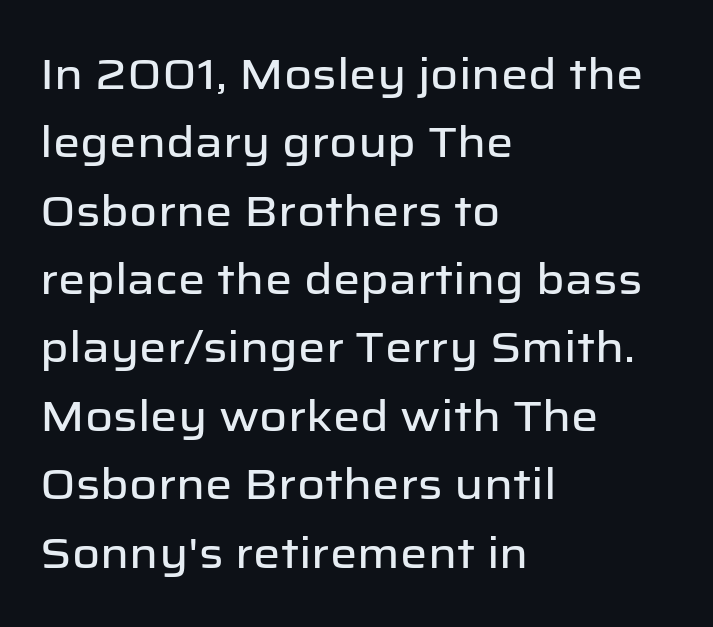
A clean baseline with only descenders dipping below it. Are there feet on the stems? There aren't — it's a sans. If you drew a ruler down the left edge, every line would touch it. Character widths vary here, with narrow letters taking less room than wide ones. Line spacing here is normal.
